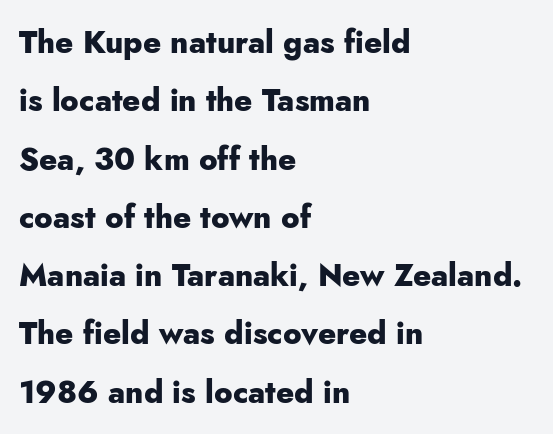
{"serif": "no", "italic": "no", "bold": "yes", "weight": "heavy", "width": "normal", "stroke_contrast": "low", "x_height": "small", "monospaced": "no", "underline": "no", "align": "left", "line_spacing_ratio": 1.88, "letter_spacing": "normal", "letter_spacing_em": 0.0, "glyph_px": 31}
